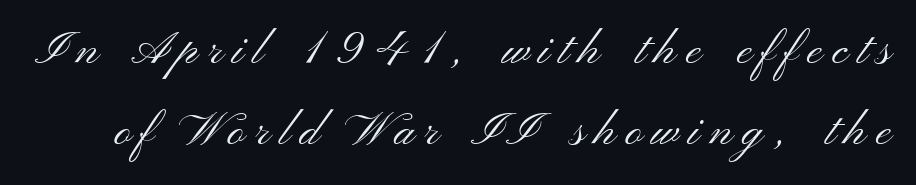
{"serif": "no", "bold": "no", "weight": "light", "width": "wide", "stroke_contrast": "medium", "x_height": "small", "monospaced": "no", "underline": "no", "line_spacing_ratio": 1.76, "letter_spacing": "wide", "letter_spacing_em": 0.22, "glyph_px": 46}
